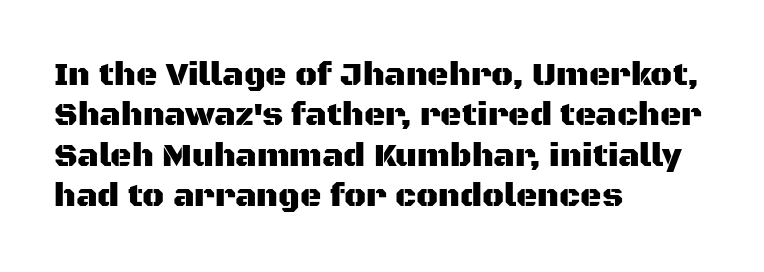
{"serif": "no", "italic": "no", "width": "normal", "stroke_contrast": "medium", "x_height": "large", "monospaced": "no", "underline": "no", "align": "left", "line_spacing_ratio": 1.22, "letter_spacing": "normal", "letter_spacing_em": 0.0, "glyph_px": 33}
